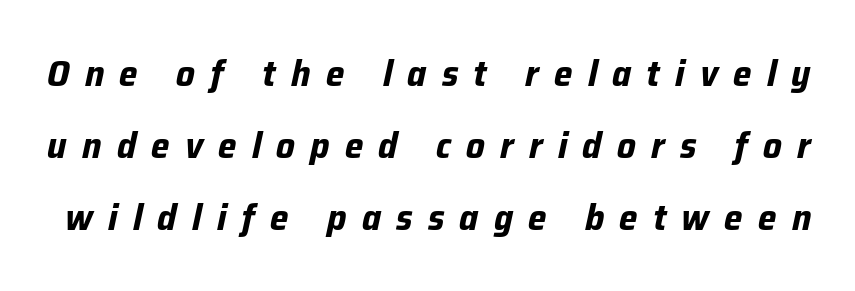
The image shows 37 px bold type, italic (leaning right); set loose line spacing (1.94x), unusually wide letter spacing (+0.41 em), not underlined; low stroke contrast and a medium x-height.
